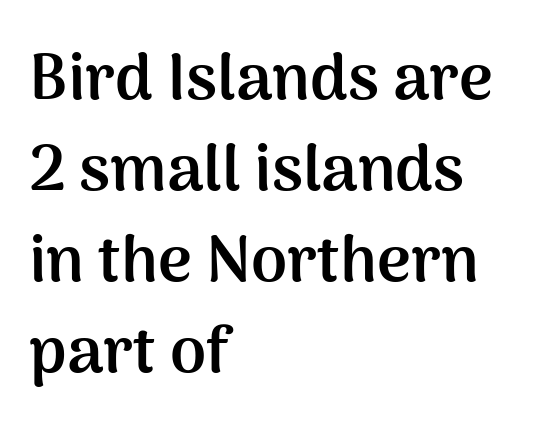
Which margin do the lines hug? The left one — the right edge is uneven. Proportional: the letters do not fall into vertical columns. Stroke thickness is high; the sample reads as a true bold. Regarding leading, the lines here are spaced in the standard way.
